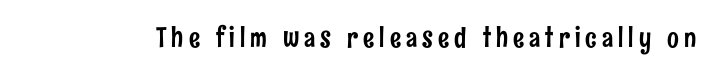
The image shows 28 px condensed sans-serif type, upright; set not underlined; low stroke contrast and a medium x-height.
